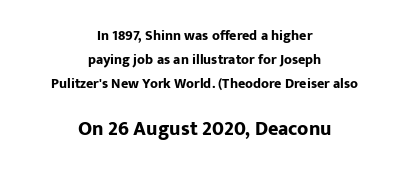
Q: Is the text bold? A: Yes.
Q: Is the text italic (slanted)? A: No, it is upright.
Q: Is the text underlined? A: No.
Q: How is the paragraph aligned? A: Centered.
Q: Is the spacing between letters normal or unusually wide? A: Normal.
Q: Which block of text is set in a larger size, the first (top) or the second (bottom)? A: The second (bottom) one.
